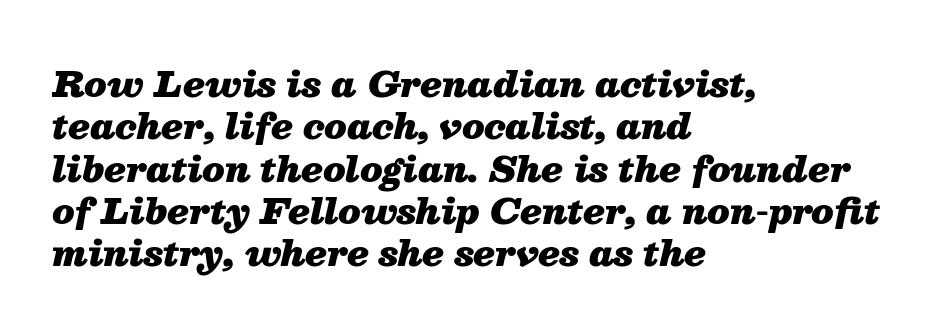
{"italic": "yes", "lean": "right", "slant_degrees": 13, "bold": "yes", "weight": "heavy", "width": "normal", "stroke_contrast": "medium", "x_height": "medium", "monospaced": "no", "underline": "no", "align": "left", "line_spacing_ratio": 1.21, "letter_spacing": "normal", "letter_spacing_em": 0.0, "glyph_px": 35}
